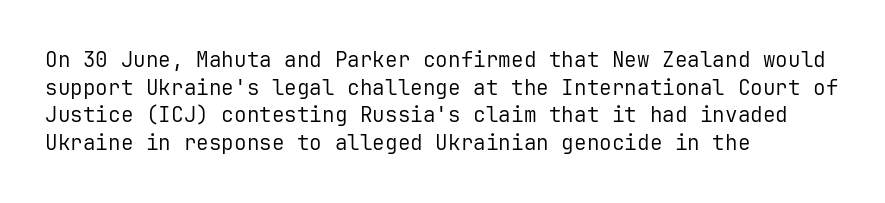
Every stem runs plumb, perpendicular to the baseline. Leftover space on each line is placed entirely after the last word. Check the space under the baseline: it is left empty. This reads as an unemphasized weight, regular at the heaviest. Caption: standard tracking, unaltered.
